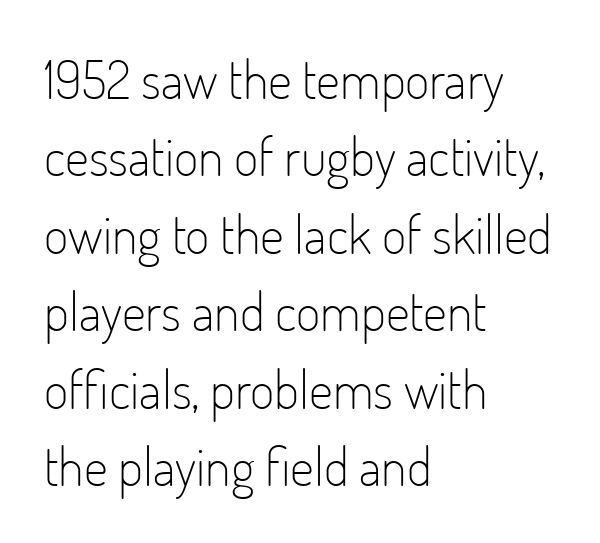
{"serif": "no", "italic": "no", "bold": "no", "weight": "light", "width": "condensed", "stroke_contrast": "low", "x_height": "small", "monospaced": "no", "underline": "no", "align": "left", "line_spacing": "normal", "line_spacing_ratio": 1.46, "letter_spacing": "normal", "letter_spacing_em": 0.0, "glyph_px": 53}
